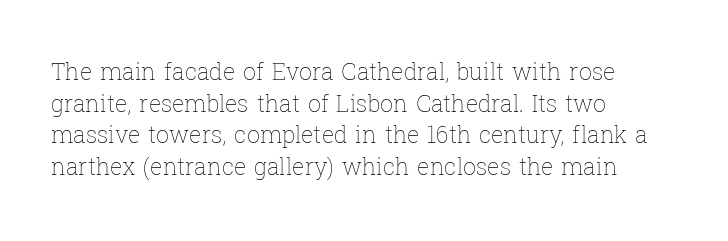
Q: Is the text bold? A: No.
Q: Is the text italic (slanted)? A: No, it is upright.
Q: Is the text underlined? A: No.
Q: How is the paragraph aligned? A: Left-aligned.
Q: Is the spacing between letters normal or unusually wide? A: Normal.
Q: Is the spacing between lines tight, normal or loose? A: Normal.
